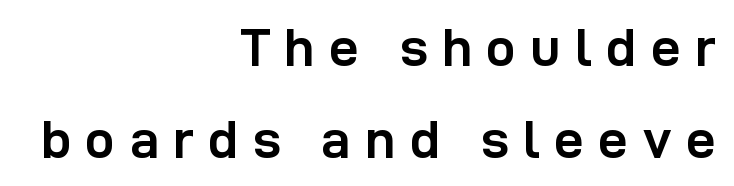
{"serif": "no", "italic": "no", "bold": "yes", "weight": "semibold", "width": "normal", "stroke_contrast": "low", "x_height": "medium", "monospaced": "no", "underline": "no", "align": "right", "line_spacing_ratio": 1.74, "letter_spacing": "wide", "letter_spacing_em": 0.27, "glyph_px": 53}
